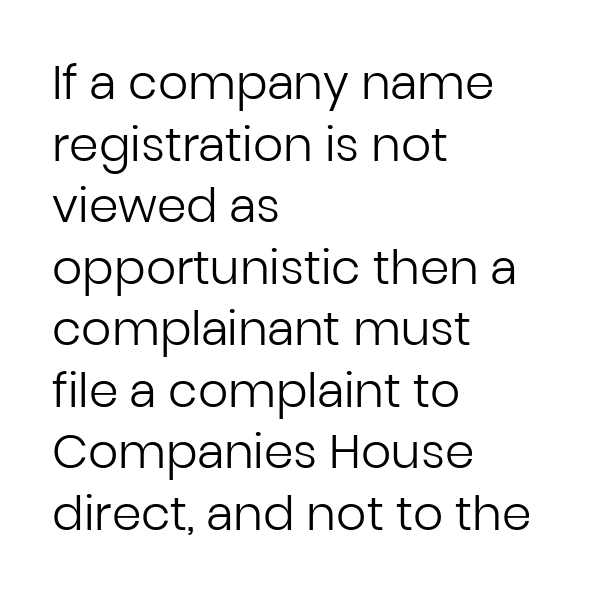
{"serif": "no", "italic": "no", "bold": "no", "weight": "regular", "width": "normal", "stroke_contrast": "low", "x_height": "medium", "monospaced": "no", "underline": "no", "align": "left", "line_spacing": "normal", "line_spacing_ratio": 1.31, "letter_spacing": "normal", "letter_spacing_em": 0.0, "glyph_px": 47}
